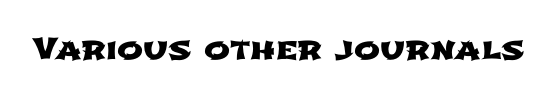
Typographically, this falls in the sans-serif category. Short note: letters normally spaced. Just letters on the line, the space beneath them empty. Looks like regular typesetting: each glyph gets only the width it needs.
